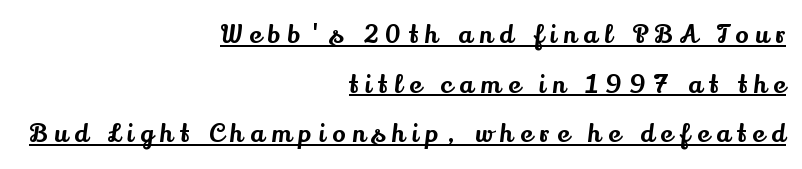
{"underline": "yes", "align": "right", "line_spacing": "loose", "line_spacing_ratio": 1.99, "letter_spacing": "wide", "letter_spacing_em": 0.29, "glyph_px": 25}
